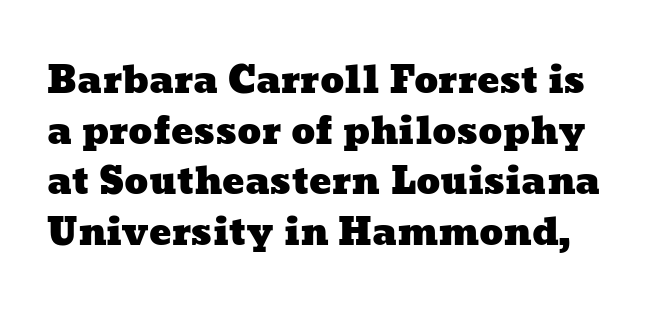
The image shows 37 px wide type; set normal line spacing (1.37x), normal letter spacing, not underlined; low stroke contrast and a medium x-height.
